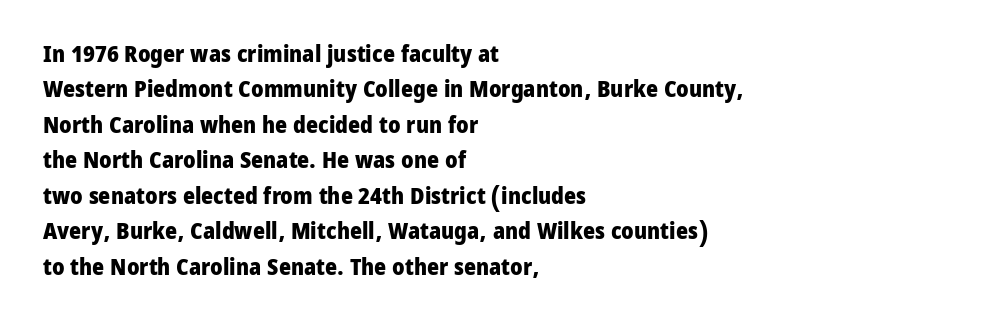
Q: Is the text bold? A: Yes.
Q: Is the text italic (slanted)? A: No, it is upright.
Q: Is the text underlined? A: No.
Q: How is the paragraph aligned? A: Left-aligned.
Q: Is the spacing between letters normal or unusually wide? A: Normal.
Q: Is the spacing between lines tight, normal or loose? A: Normal.
